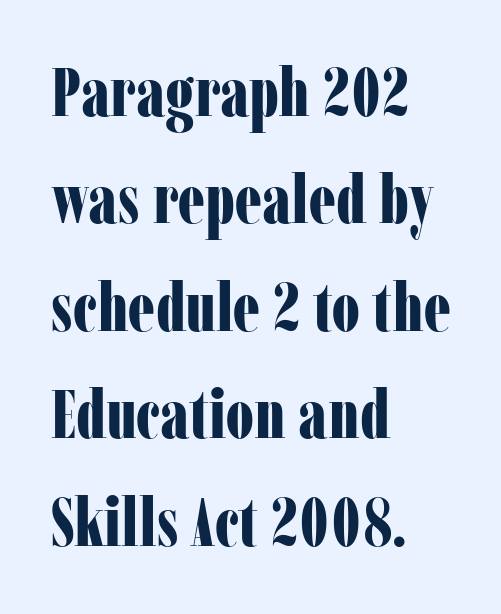
{"serif": "yes", "italic": "no", "bold": "yes", "weight": "bold", "width": "condensed", "stroke_contrast": "low", "x_height": "medium", "monospaced": "no", "underline": "no", "align": "left", "line_spacing": "normal", "line_spacing_ratio": 1.58, "letter_spacing": "normal", "letter_spacing_em": 0.0, "glyph_px": 68}
